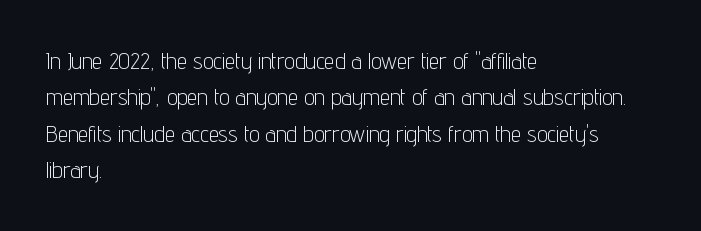
Compared with typical paragraphs, the rows here are spaced about the same. The letterforms sit at book weight or below. Ascenders rise straight up at ninety degrees. The lines are quadded left. Check the space under the baseline: it is left empty. Tracking value appears to be zero — textbook default spacing.
